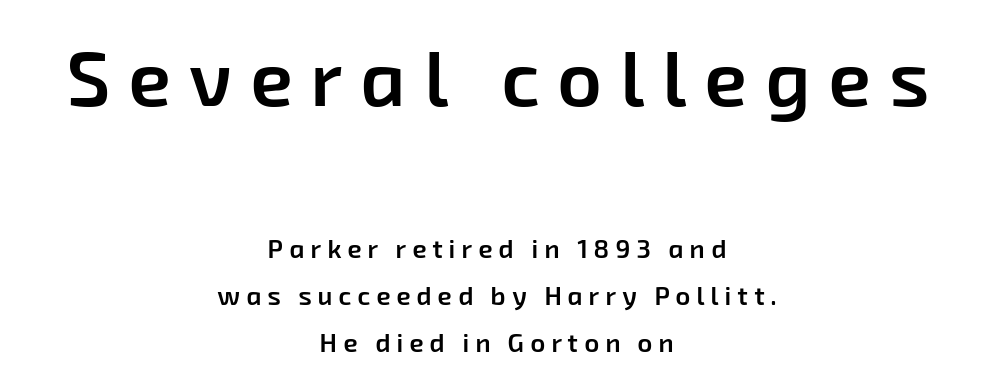
The image shows 78 px semibold sans-serif type; set centered, line spacing 1.81x, unusually wide letter spacing (+0.23 em), not underlined; the first (top) block is 3.0x larger; low stroke contrast and a medium x-height.
